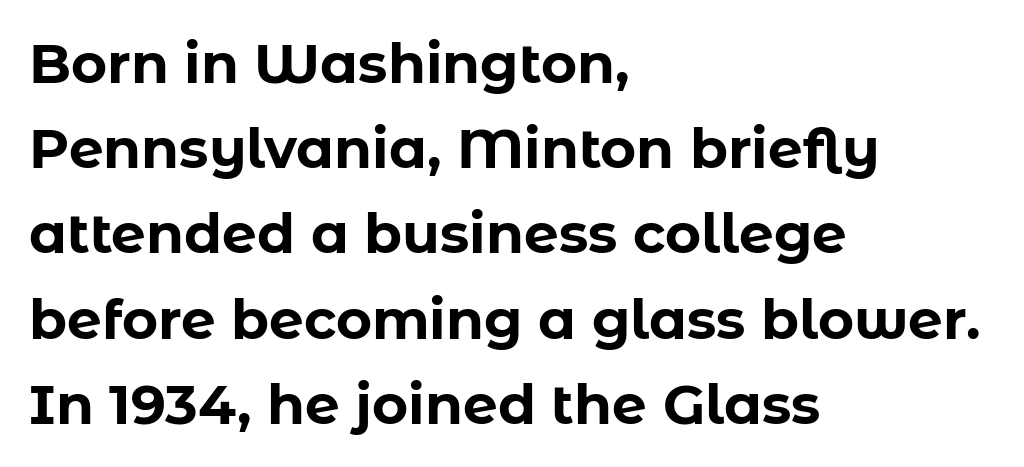
The image shows 55 px bold sans-serif type, upright; set left-aligned, normal line spacing (1.55x), normal letter spacing, not underlined; low stroke contrast and a medium x-height.
